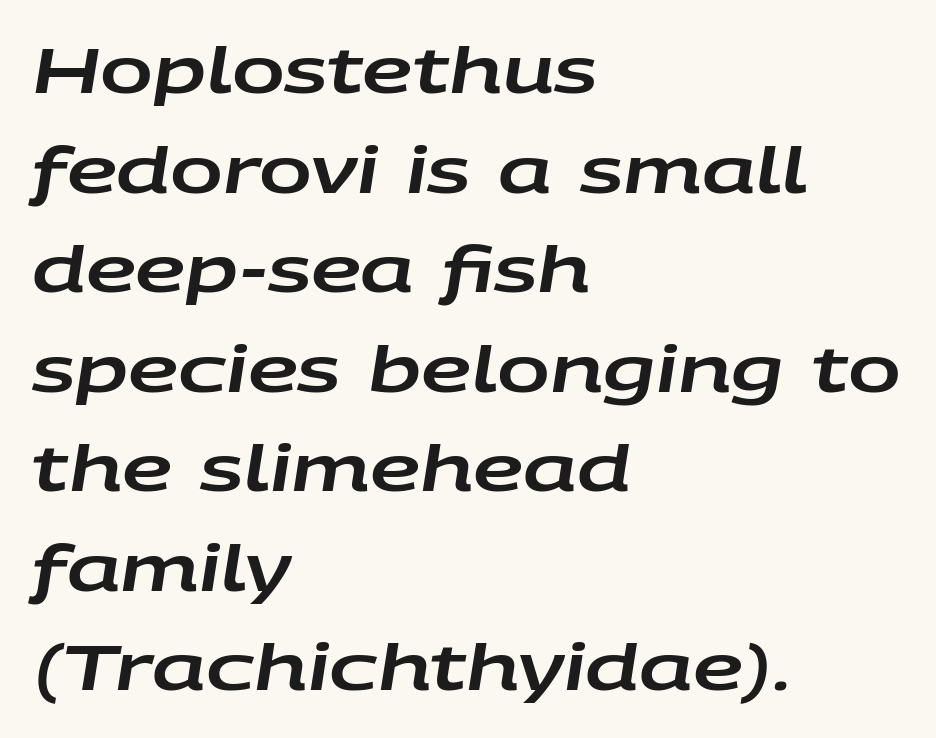
Q: Is the text italic (slanted)? A: Yes, it leans right by about 9 degrees.
Q: Is the text underlined? A: No.
Q: How is the paragraph aligned? A: Left-aligned.
Q: Is the spacing between letters normal or unusually wide? A: Normal.
Q: Is the spacing between lines tight, normal or loose? A: Normal.
Q: Width (condensed, normal, or wide)? A: Wide.
Q: Stroke contrast? A: Low.
Q: x-height? A: Large.
Q: Monospaced? A: No.
